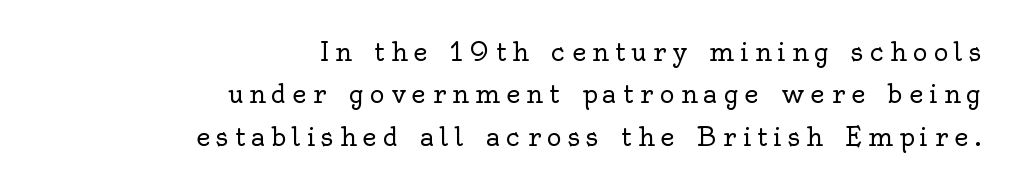
The image shows 25 px text type, upright; set right-aligned, normal line spacing (1.7x), unusually wide letter spacing (+0.24 em), not underlined.
